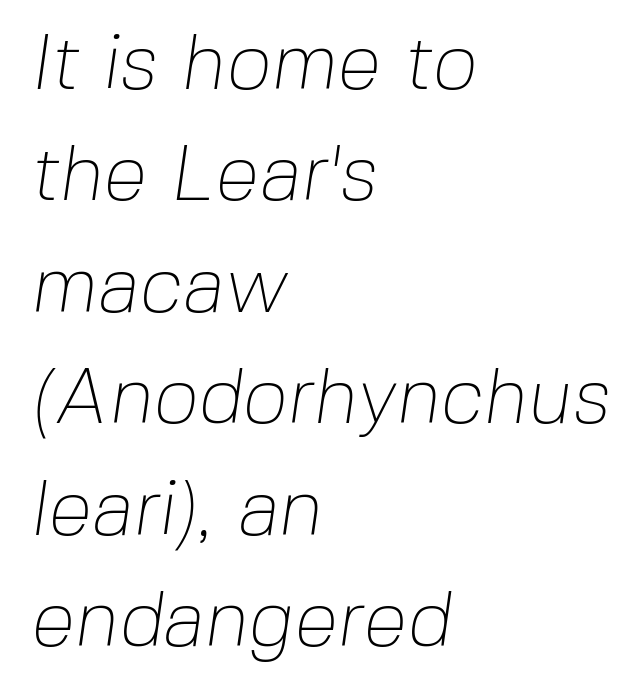
{"serif": "no", "bold": "no", "weight": "thin", "width": "normal", "stroke_contrast": "low", "x_height": "medium", "monospaced": "no", "underline": "no", "align": "left", "line_spacing": "normal", "line_spacing_ratio": 1.41, "letter_spacing": "normal", "letter_spacing_em": 0.0, "glyph_px": 79}
